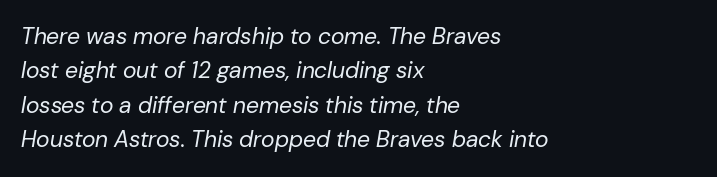
Q: Is the text bold? A: No.
Q: Is the text italic (slanted)? A: Yes, it leans right by about 10 degrees.
Q: Is the text underlined? A: No.
Q: How is the paragraph aligned? A: Left-aligned.
Q: Is the spacing between letters normal or unusually wide? A: Normal.
Q: Is the spacing between lines tight, normal or loose? A: Normal.
